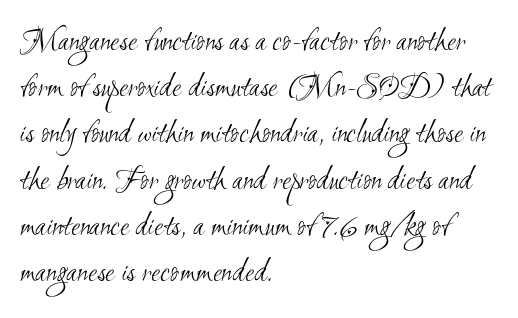
Q: Is the text bold? A: No.
Q: Is the typeface a serif or a sans-serif typeface? A: Sans-serif.
Q: Is the text underlined? A: No.
Q: How is the paragraph aligned? A: Left-aligned.
Q: Is the spacing between letters normal or unusually wide? A: Normal.
Q: Is the spacing between lines tight, normal or loose? A: Normal.
Q: Width (condensed, normal, or wide)? A: Condensed.
Q: Stroke contrast? A: Medium.
Q: x-height? A: Small.
Q: Monospaced? A: No.
